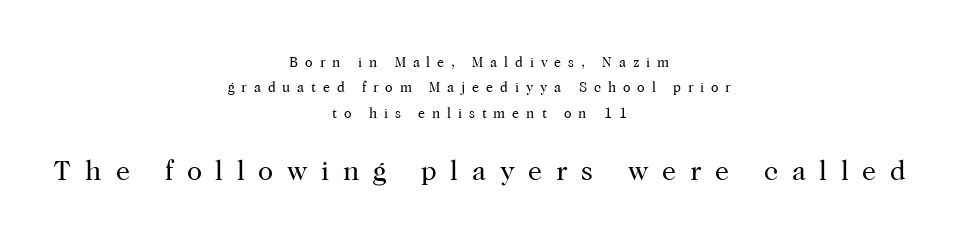
The image shows 28 px regular-weight serif type, upright; set centered, line spacing 1.82x, unusually wide letter spacing (+0.49 em), not underlined; the second (bottom) block is 2.0x larger; high stroke contrast and a medium x-height.
